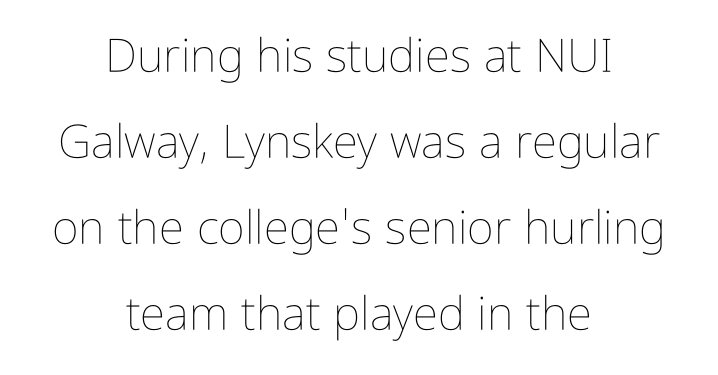
{"italic": "no", "bold": "no", "weight": "thin", "width": "condensed", "stroke_contrast": "low", "x_height": "medium", "monospaced": "no", "underline": "no", "align": "center", "line_spacing_ratio": 1.87, "letter_spacing": "normal", "letter_spacing_em": 0.0, "glyph_px": 46}
